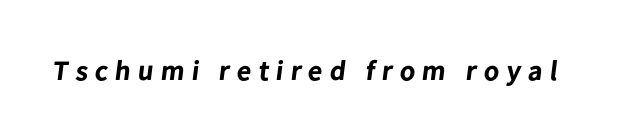
{"serif": "no", "bold": "yes", "weight": "bold", "width": "normal", "stroke_contrast": "low", "x_height": "medium", "monospaced": "no", "underline": "no", "letter_spacing": "wide", "letter_spacing_em": 0.26, "glyph_px": 28}
